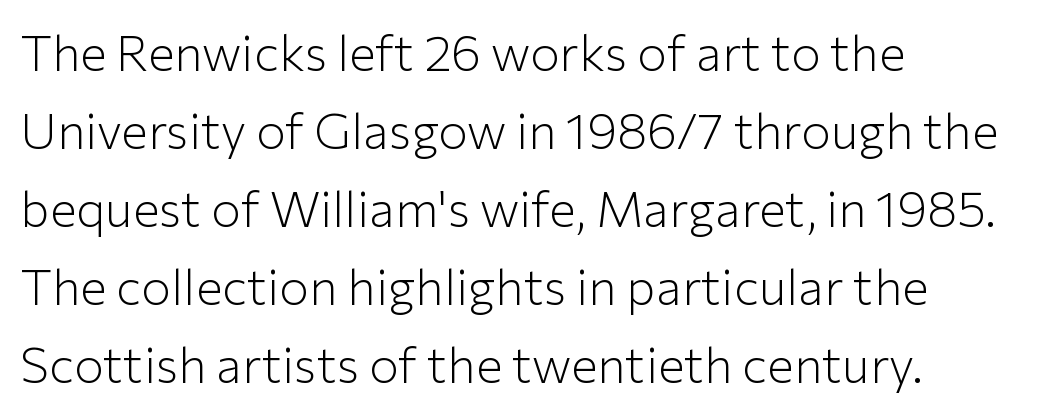
The image shows 50 px light sans-serif type, upright; set left-aligned, normal line spacing (1.56x), normal letter spacing, not underlined; low stroke contrast and a medium x-height.
